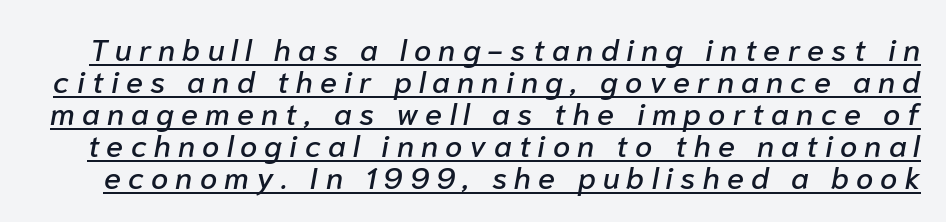
The image shows 31 px text type, italic (leaning right); set tight line spacing (1.03x), unusually wide letter spacing (+0.23 em), underlined; low stroke contrast and a medium x-height.
